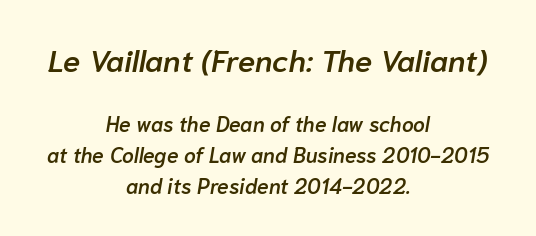
Looks like regular typesetting: each glyph gets only the width it needs. Notice how the passage keeps no hard edge, just a central spine. No word sits above an underline. The characters look somewhat weighty, a semibold short of true bold. Spacing between characters is what you'd get straight out of the box. Italic: yes, the glyphs are oblique.
